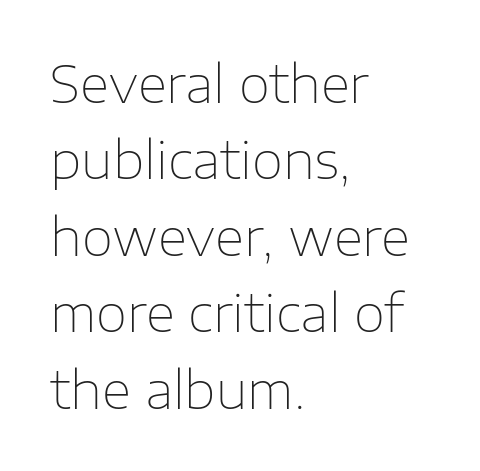
{"serif": "no", "italic": "no", "bold": "no", "weight": "thin", "width": "normal", "stroke_contrast": "low", "x_height": "medium", "monospaced": "no", "underline": "no", "align": "left", "line_spacing": "normal", "line_spacing_ratio": 1.5, "letter_spacing": "normal", "letter_spacing_em": 0.0, "glyph_px": 51}
